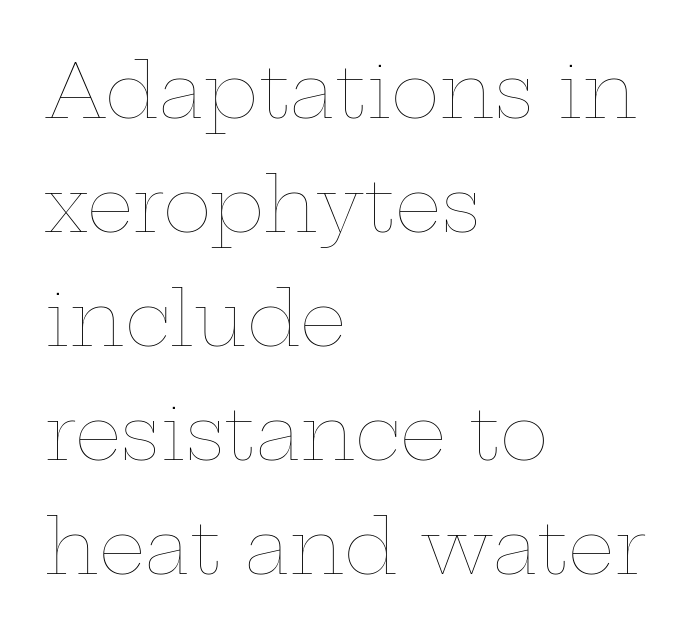
{"italic": "no", "bold": "no", "weight": "thin", "width": "wide", "stroke_contrast": "low", "x_height": "medium", "monospaced": "no", "underline": "no", "align": "left", "line_spacing": "normal", "line_spacing_ratio": 1.54, "letter_spacing": "normal", "letter_spacing_em": 0.0, "glyph_px": 74}
